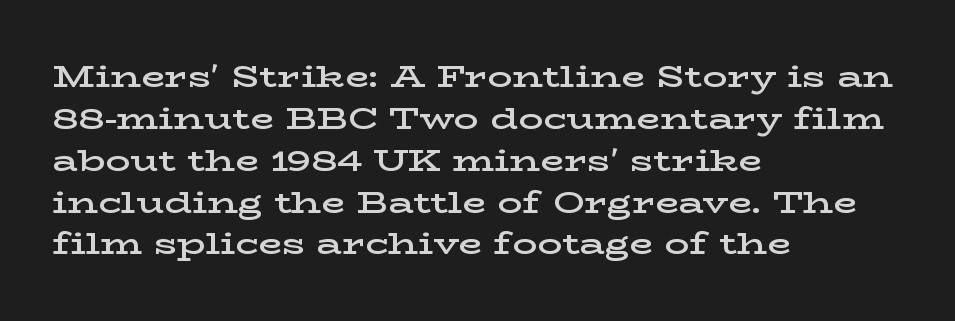
Q: Is the text bold? A: Semi-bold.
Q: Is the text italic (slanted)? A: No, it is upright.
Q: Is the typeface a serif or a sans-serif typeface? A: Serif.
Q: Is the text underlined? A: No.
Q: How is the paragraph aligned? A: Left-aligned.
Q: Is the spacing between letters normal or unusually wide? A: Normal.
Q: Is the spacing between lines tight, normal or loose? A: Normal.
Q: Width (condensed, normal, or wide)? A: Wide.
Q: Stroke contrast? A: Low.
Q: x-height? A: Medium.
Q: Monospaced? A: No.
